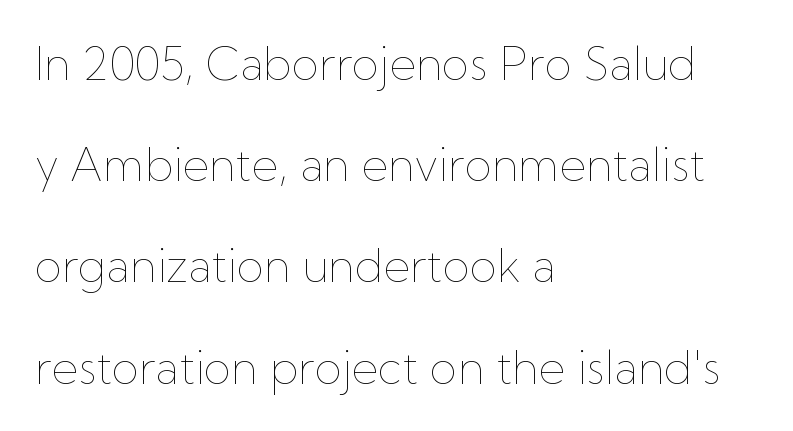
These lines stack with their left ends in a neat column. You could not count columns in this text — the font is proportionally spaced. Each word holds together tightly as a unit, with standard inter-letter gaps. The typesetting does not lean heavy: it is not bold.
